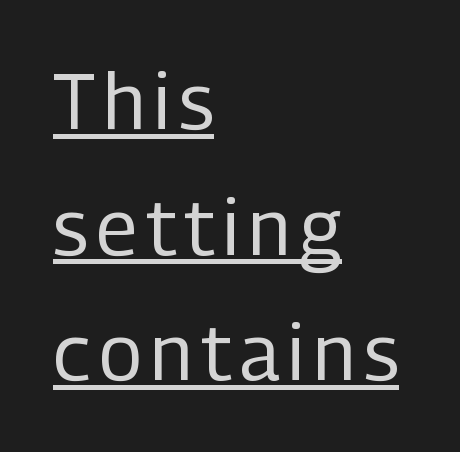
The passage shown is not bold in any degree. Is this a fixed-width face? No — the glyphs have proportional, varying widths. Decoration check: the copy is underlined. Horizontal bands of white between lines are of average thickness.
